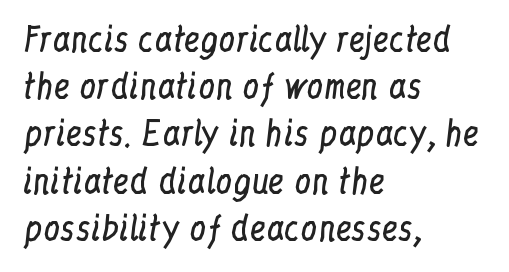
The image shows 33 px regular-weight, condensed serif type; set left-aligned, normal line spacing (1.43x), normal letter spacing, not underlined; low stroke contrast and a medium x-height.
